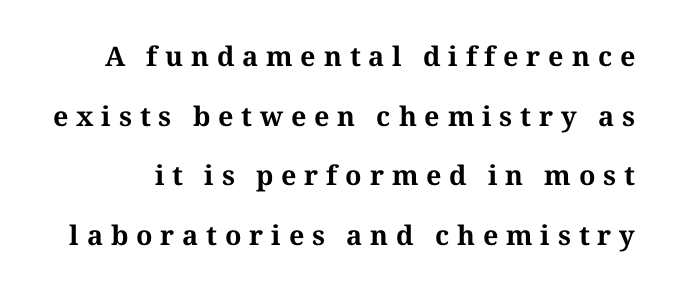
Q: Is the text bold? A: Yes.
Q: Is the text italic (slanted)? A: No, it is upright.
Q: Is the text underlined? A: No.
Q: Is the spacing between letters normal or unusually wide? A: Unusually wide.
Q: Is the spacing between lines tight, normal or loose? A: Loose.
